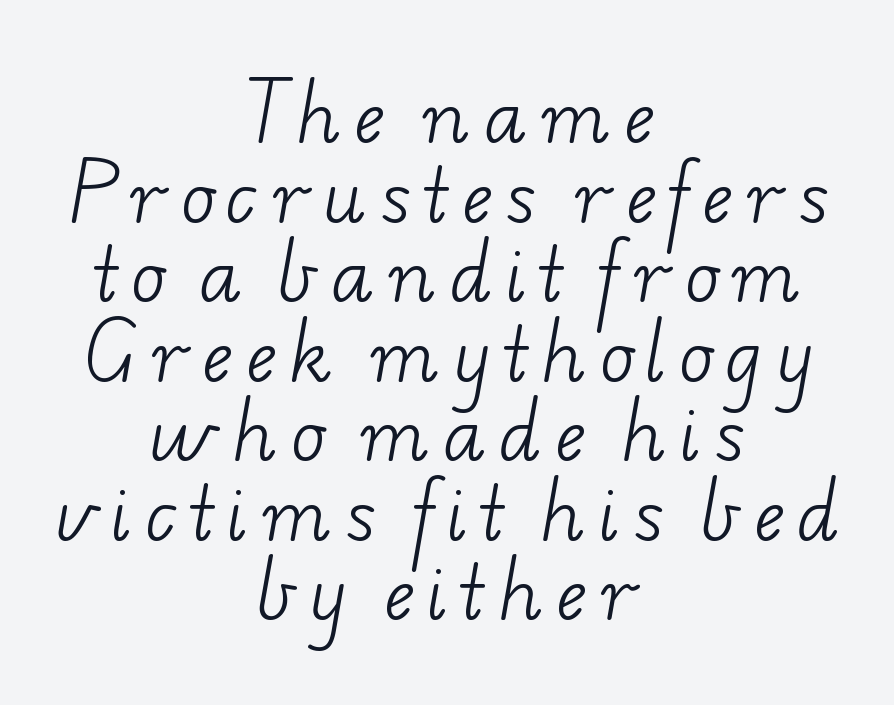
Q: Is the text bold? A: No.
Q: Is the typeface a serif or a sans-serif typeface? A: Serif.
Q: Is the text underlined? A: No.
Q: How is the paragraph aligned? A: Centered.
Q: Is the spacing between letters normal or unusually wide? A: Unusually wide.
Q: Is the spacing between lines tight, normal or loose? A: Tight.
Q: Width (condensed, normal, or wide)? A: Wide.
Q: Stroke contrast? A: Low.
Q: x-height? A: Small.
Q: Monospaced? A: No.
